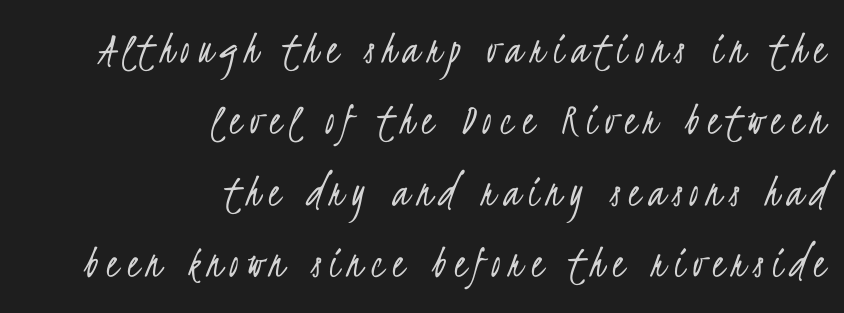
Q: Is the text bold? A: No.
Q: Is the typeface a serif or a sans-serif typeface? A: Sans-serif.
Q: Is the text underlined? A: No.
Q: How is the paragraph aligned? A: Right-aligned.
Q: Is the spacing between lines tight, normal or loose? A: Normal.
Q: Width (condensed, normal, or wide)? A: Condensed.
Q: Stroke contrast? A: Low.
Q: x-height? A: Small.
Q: Monospaced? A: No.
